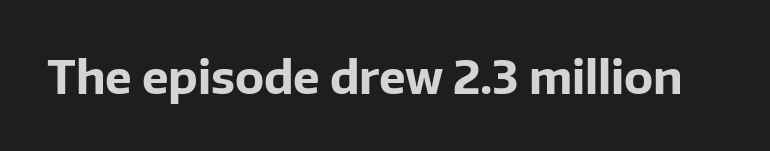
{"serif": "no", "italic": "no", "bold": "yes", "weight": "bold", "width": "normal", "stroke_contrast": "low", "x_height": "medium", "monospaced": "no", "underline": "no", "letter_spacing": "normal", "letter_spacing_em": 0.0, "glyph_px": 45}
